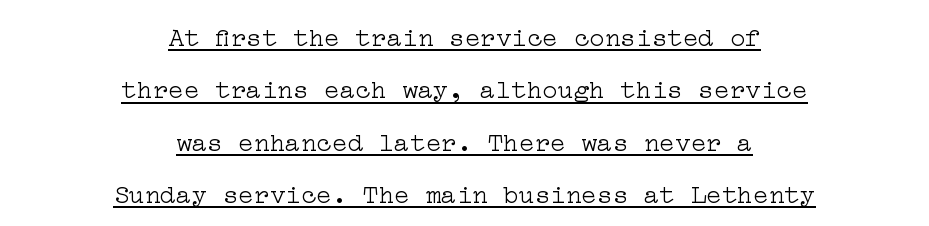
Q: Is the text bold? A: No.
Q: Is the text italic (slanted)? A: No, it is upright.
Q: Is the text underlined? A: Yes.
Q: How is the paragraph aligned? A: Centered.
Q: Is the spacing between letters normal or unusually wide? A: Normal.
Q: Is the spacing between lines tight, normal or loose? A: Loose.
